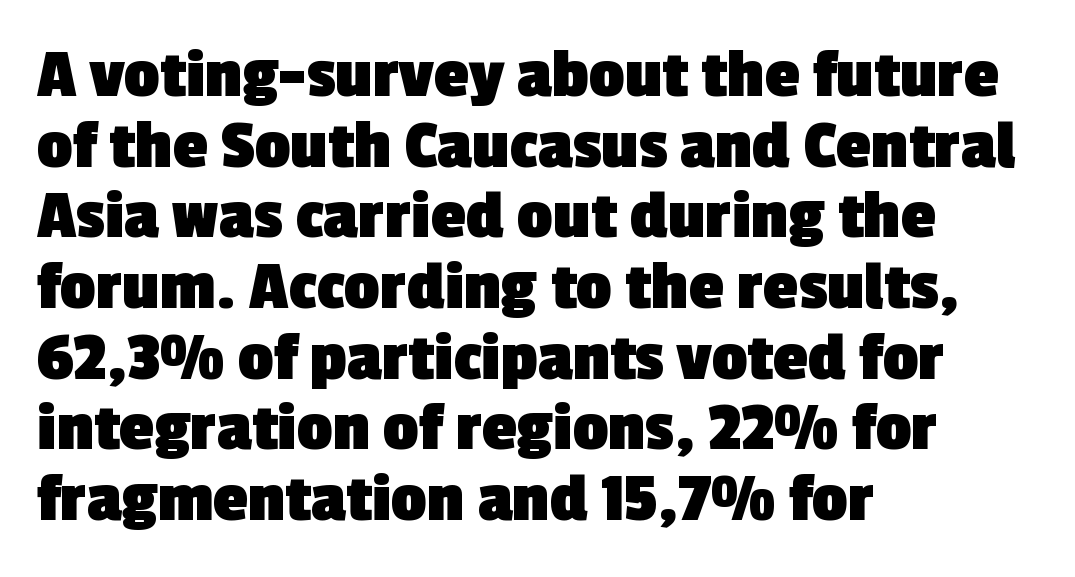
{"serif": "no", "bold": "yes", "weight": "heavy", "width": "normal", "x_height": "medium", "monospaced": "no", "underline": "no", "align": "left", "line_spacing": "tight", "line_spacing_ratio": 1.01, "letter_spacing": "normal", "letter_spacing_em": 0.0, "glyph_px": 70}
